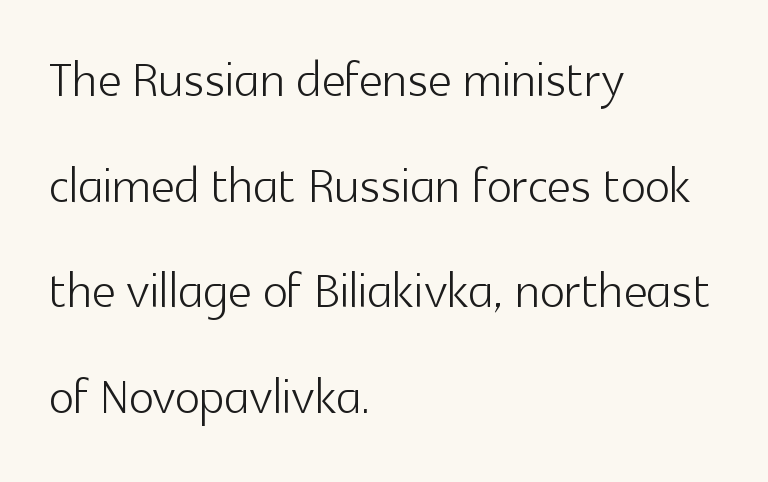
The image shows 66 px light sans-serif type, upright; set left-aligned, normal line spacing (1.6x), normal letter spacing, not underlined; a medium x-height.
